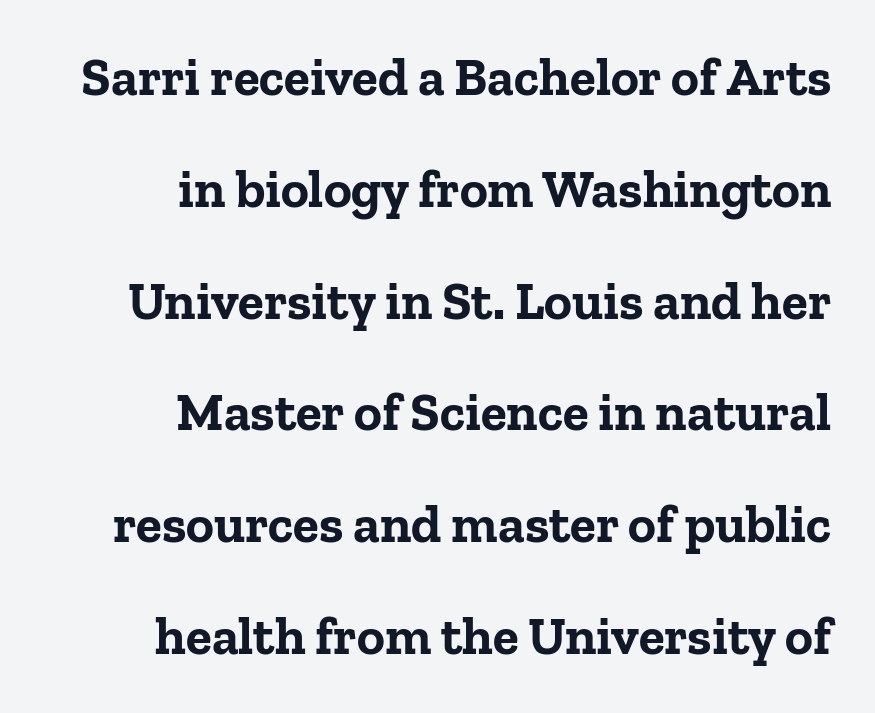
{"serif": "yes", "italic": "no", "bold": "yes", "weight": "bold", "width": "normal", "stroke_contrast": "low", "x_height": "medium", "monospaced": "no", "underline": "no", "align": "right", "line_spacing": "loose", "line_spacing_ratio": 2.11, "letter_spacing": "normal", "letter_spacing_em": 0.0, "glyph_px": 53}
